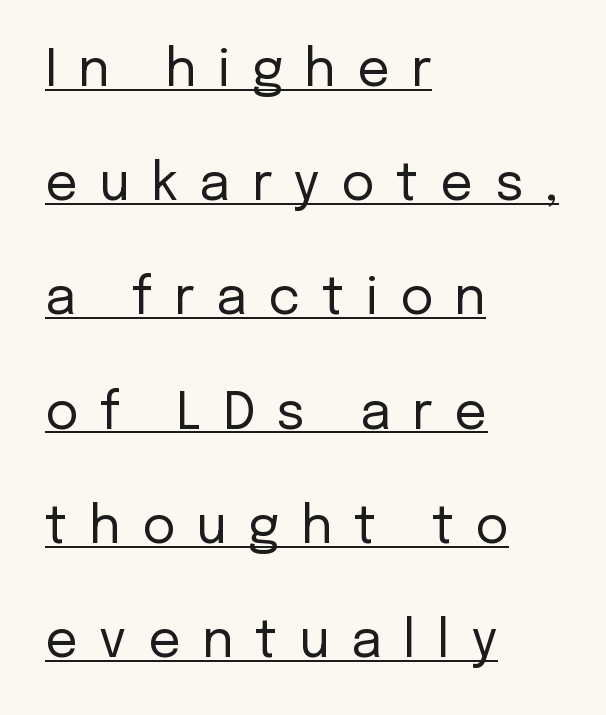
The image shows 51 px regular-weight sans-serif type, upright; set left-aligned, loose line spacing (2.24x), unusually wide letter spacing (+0.42 em), underlined; low stroke contrast and a medium x-height.
